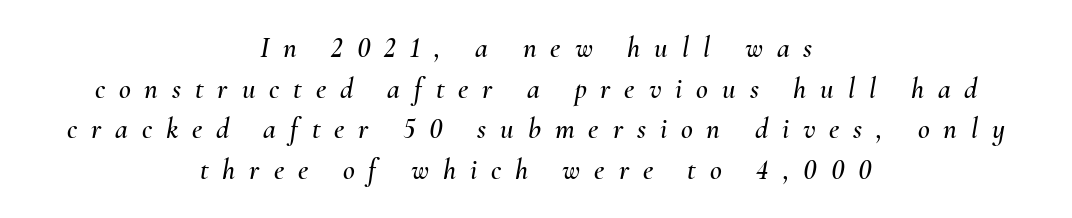
Q: Is the text italic (slanted)? A: Yes, it leans right by about 10 degrees.
Q: Is the text underlined? A: No.
Q: How is the paragraph aligned? A: Centered.
Q: Is the spacing between letters normal or unusually wide? A: Unusually wide.
Q: Is the spacing between lines tight, normal or loose? A: Normal.
Q: Width (condensed, normal, or wide)? A: Normal.
Q: Stroke contrast? A: Medium.
Q: x-height? A: Small.
Q: Monospaced? A: No.
